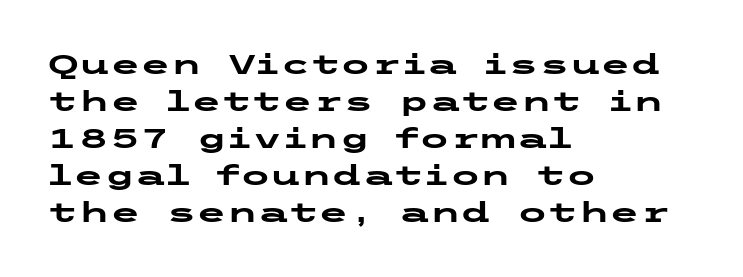
The image shows 28 px heavy, wide sans-serif type, upright; set left-aligned, normal line spacing (1.32x), normal letter spacing, not underlined; low stroke contrast and a medium x-height.
